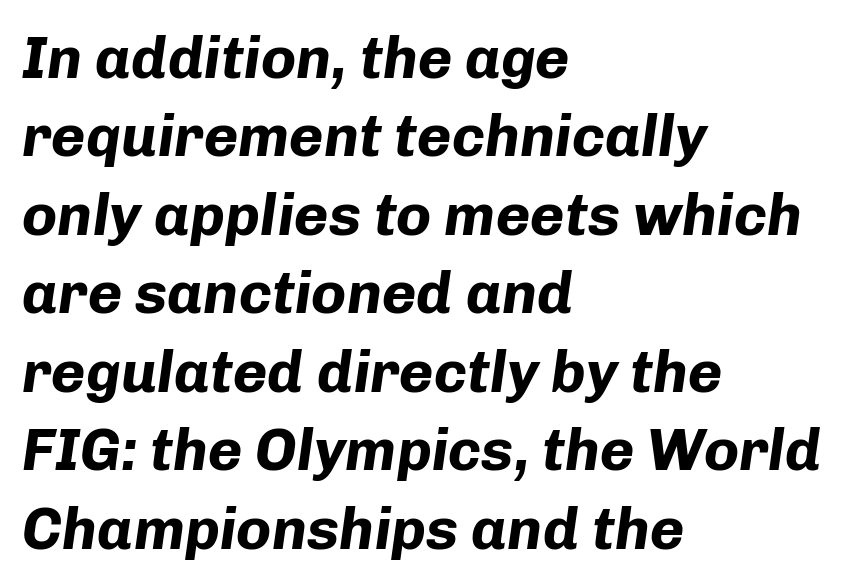
Look at the stroke-to-counter ratio: heavy, a bold. This sample has the flowing, uneven cadence of proportional lettering. Quick note: italic. Evenly set lines give the paragraph a standard silhouette. Which margin do the lines hug? The left one — the right edge is uneven. Lines of text with bare space underneath.
